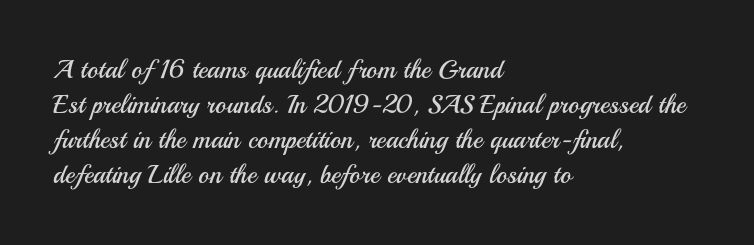
Q: Is the text bold? A: No.
Q: Is the text italic (slanted)? A: Yes.
Q: Is the text underlined? A: No.
Q: How is the paragraph aligned? A: Left-aligned.
Q: Is the spacing between letters normal or unusually wide? A: Normal.
Q: Is the spacing between lines tight, normal or loose? A: Normal.
